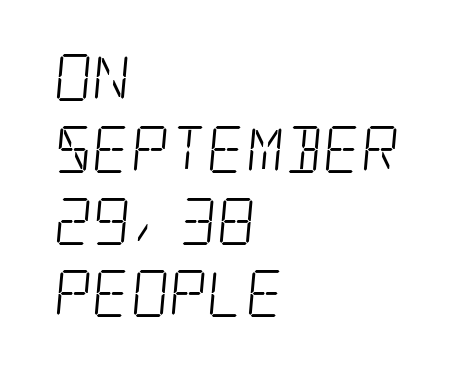
Q: Is the text bold? A: No.
Q: Is the typeface a serif or a sans-serif typeface? A: Serif.
Q: Is the text underlined? A: No.
Q: How is the paragraph aligned? A: Left-aligned.
Q: Is the spacing between letters normal or unusually wide? A: Normal.
Q: Is the spacing between lines tight, normal or loose? A: Normal.
Q: Width (condensed, normal, or wide)? A: Condensed.
Q: Stroke contrast? A: Low.
Q: x-height? A: Large.
